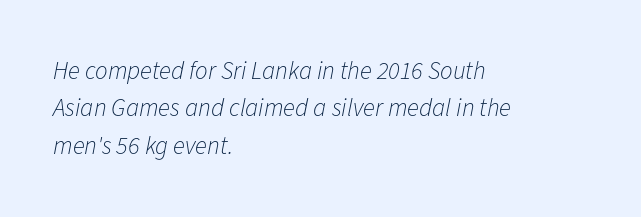
Characters are canted at an angle relative to the baseline's perpendicular. The letterforms sit at book weight or below. No extra tracking has been applied to these lines. A clean baseline with only descenders dipping below it.
